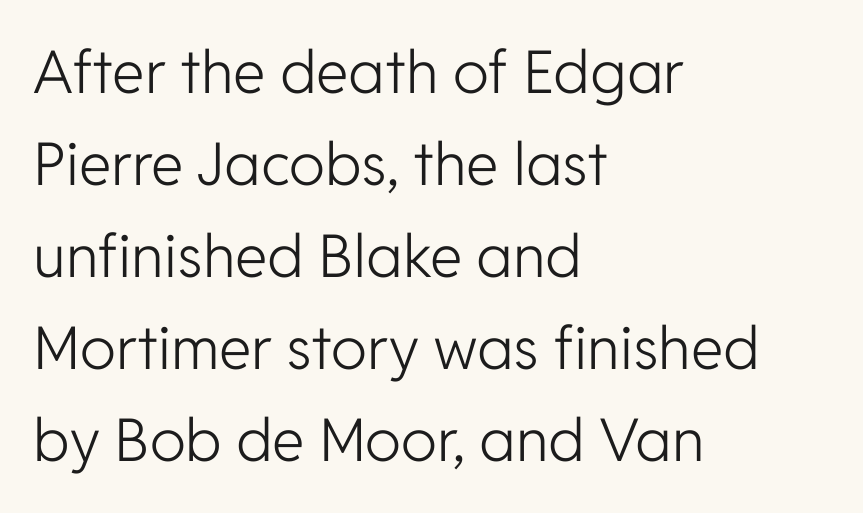
Q: Is the text bold? A: No.
Q: Is the text italic (slanted)? A: No, it is upright.
Q: Is the typeface a serif or a sans-serif typeface? A: Sans-serif.
Q: Is the text underlined? A: No.
Q: How is the paragraph aligned? A: Left-aligned.
Q: Is the spacing between letters normal or unusually wide? A: Normal.
Q: Is the spacing between lines tight, normal or loose? A: Normal.
Q: Width (condensed, normal, or wide)? A: Normal.
Q: Stroke contrast? A: Low.
Q: x-height? A: Medium.
Q: Monospaced? A: No.
